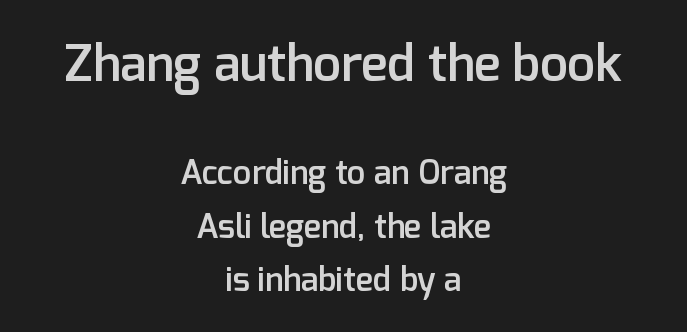
The image shows 50 px semibold sans-serif type, upright; set centered, normal line spacing (1.61x), normal letter spacing, not underlined; the first (top) block is 1.52x larger; low stroke contrast and a medium x-height.
